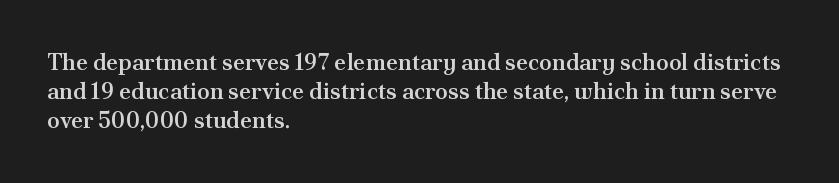
Every row of glyphs begins at an identical x-position on the left. Quick note: not italic, upright. A typesetter would call this zero additional tracking. Check under the words: just untouched page.
